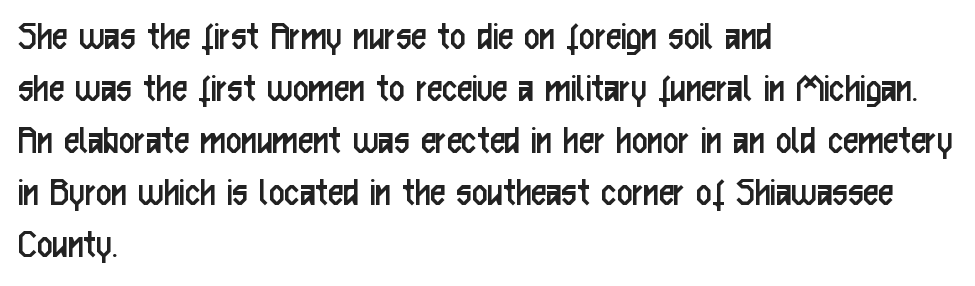
Q: Is the text bold? A: No.
Q: Is the text italic (slanted)? A: No, it is upright.
Q: Is the typeface a serif or a sans-serif typeface? A: Sans-serif.
Q: Is the text underlined? A: No.
Q: How is the paragraph aligned? A: Left-aligned.
Q: Is the spacing between letters normal or unusually wide? A: Normal.
Q: Width (condensed, normal, or wide)? A: Condensed.
Q: Stroke contrast? A: Low.
Q: x-height? A: Medium.
Q: Monospaced? A: No.
